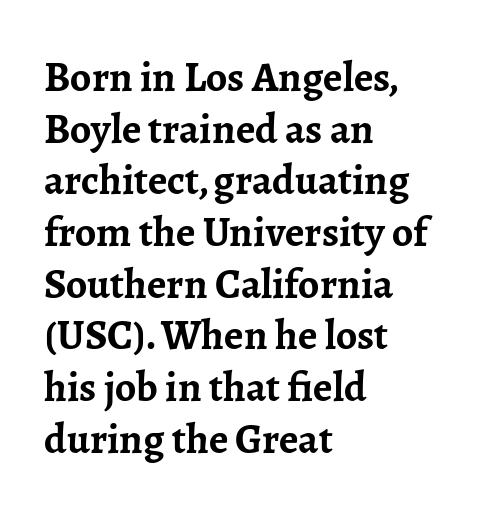
Q: Is the text bold? A: Yes.
Q: Is the text italic (slanted)? A: No, it is upright.
Q: Is the typeface a serif or a sans-serif typeface? A: Serif.
Q: Is the text underlined? A: No.
Q: How is the paragraph aligned? A: Left-aligned.
Q: Is the spacing between letters normal or unusually wide? A: Normal.
Q: Width (condensed, normal, or wide)? A: Normal.
Q: Stroke contrast? A: Low.
Q: x-height? A: Medium.
Q: Monospaced? A: No.
